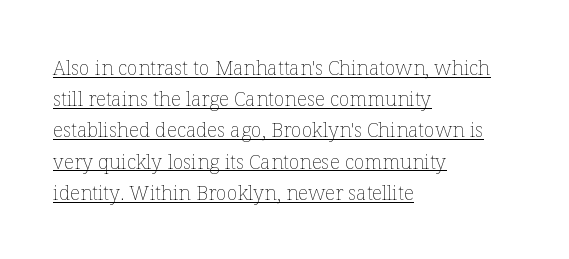
{"italic": "no", "bold": "no", "underline": "yes", "align": "left", "line_spacing": "normal", "line_spacing_ratio": 1.56, "letter_spacing": "normal", "letter_spacing_em": 0.0, "glyph_px": 20}
